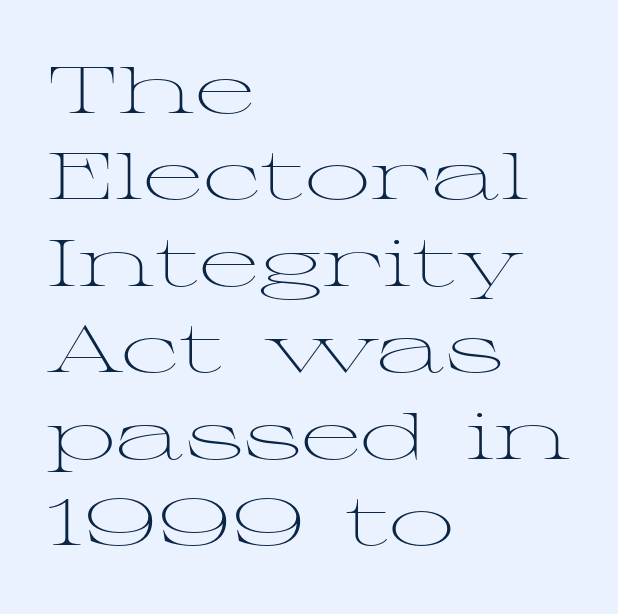
The passage shown has conventional tracking throughout. This is the regular roman posture of the typeface. The lines in this sample share a left origin and differ only in where they stop. Whoever set this chose a conventional vertical rhythm. The letterforms sit at book weight or below. Is this a fixed-width face? No — the glyphs have proportional, varying widths.
